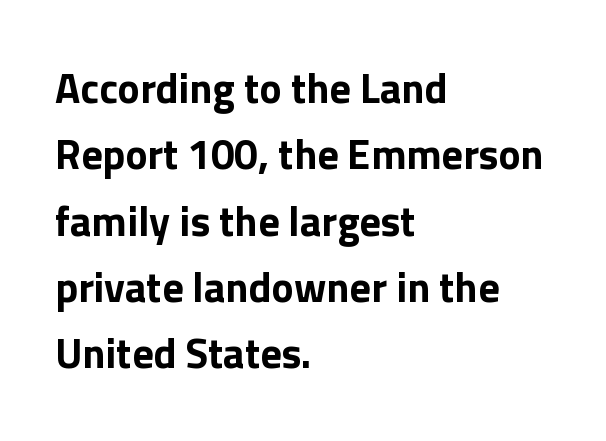
Only glyphs here, with clear space below each row. Line starts are locked; line ends wander. A sans-serif font was chosen for this passage. Leading: standard.
